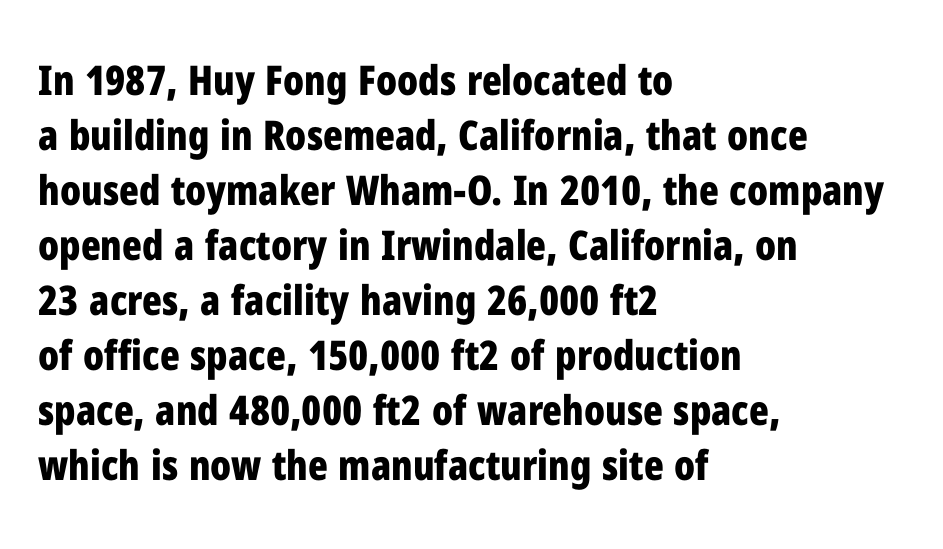
{"serif": "no", "italic": "no", "bold": "yes", "weight": "bold", "width": "condensed", "stroke_contrast": "low", "x_height": "medium", "monospaced": "no", "underline": "no", "align": "left", "line_spacing": "normal", "line_spacing_ratio": 1.34, "letter_spacing": "normal", "letter_spacing_em": 0.0, "glyph_px": 41}
